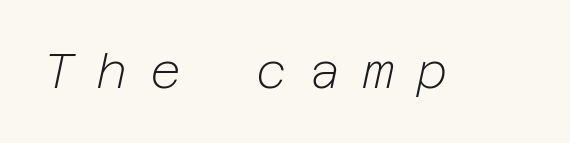
Q: Is the text bold? A: No.
Q: Is the text italic (slanted)? A: Yes, it leans right by about 12 degrees.
Q: Is the text underlined? A: No.
Q: Is the spacing between letters normal or unusually wide? A: Unusually wide.
Q: Width (condensed, normal, or wide)? A: Normal.
Q: Stroke contrast? A: Low.
Q: x-height? A: Medium.
